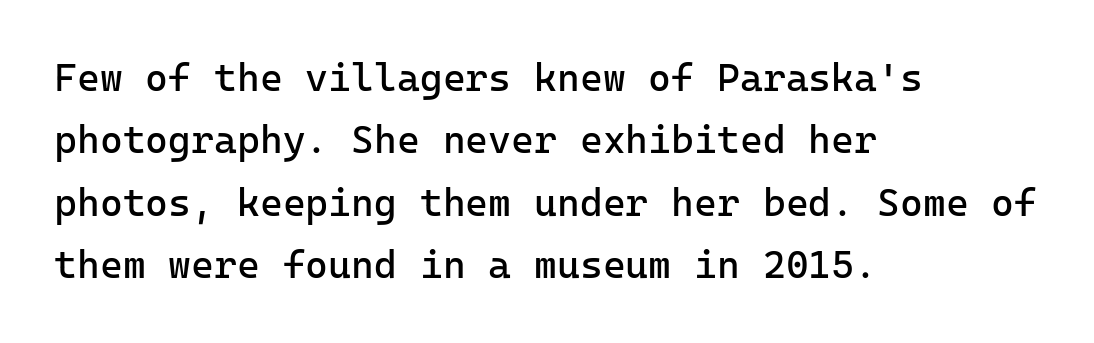
Italic: no, the glyphs are upright roman. Characters follow at the spacing the type designer built in. Compared with a centered layout, this one pins lines to the left instead. Heaviness? Minimal to ordinary, like unemphasized prose. Every character here occupies the same horizontal width, giving the sample a typewriter-like rhythm.
